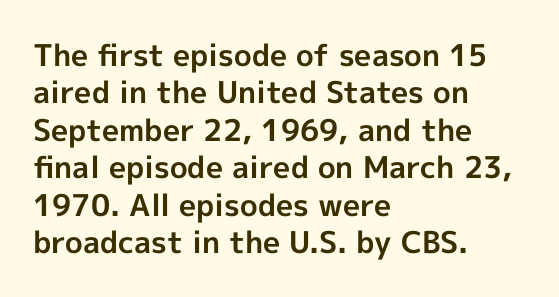
Q: Is the text bold? A: Yes.
Q: Is the text italic (slanted)? A: No, it is upright.
Q: Is the typeface a serif or a sans-serif typeface? A: Sans-serif.
Q: Is the text underlined? A: No.
Q: How is the paragraph aligned? A: Left-aligned.
Q: Is the spacing between letters normal or unusually wide? A: Normal.
Q: Is the spacing between lines tight, normal or loose? A: Normal.
Q: Width (condensed, normal, or wide)? A: Normal.
Q: x-height? A: Medium.
Q: Monospaced? A: No.
